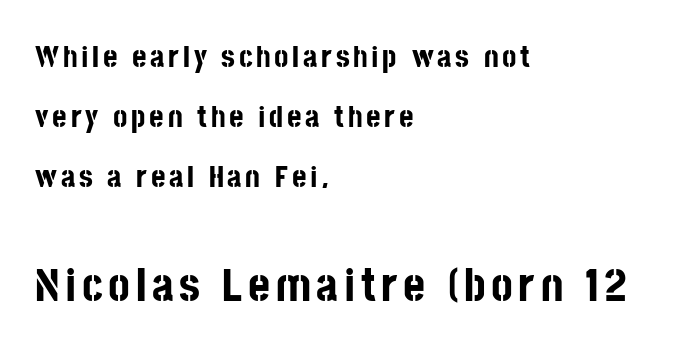
Q: Is the text bold? A: Yes.
Q: Is the text italic (slanted)? A: No, it is upright.
Q: Is the typeface a serif or a sans-serif typeface? A: Sans-serif.
Q: Is the text underlined? A: No.
Q: How is the paragraph aligned? A: Left-aligned.
Q: Is the spacing between lines tight, normal or loose? A: Loose.
Q: Which block of text is set in a larger size, the first (top) or the second (bottom)? A: The second (bottom) one.
Q: Width (condensed, normal, or wide)? A: Condensed.
Q: Stroke contrast? A: Low.
Q: x-height? A: Large.
Q: Monospaced? A: No.
